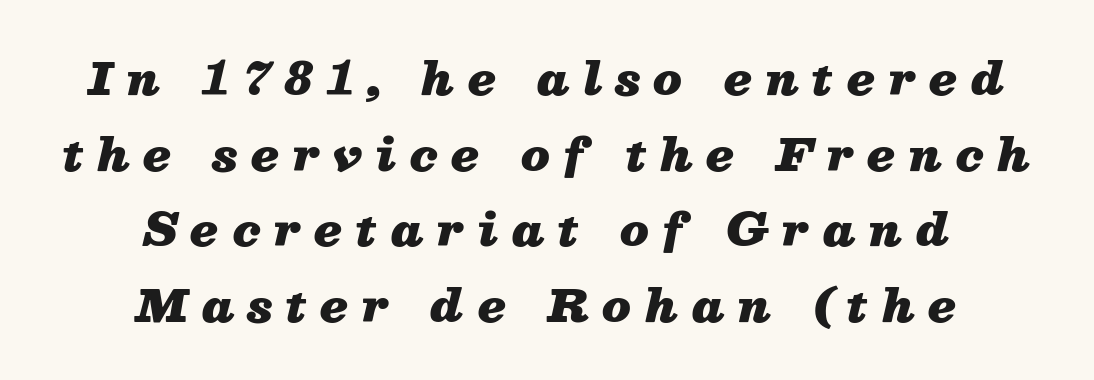
{"italic": "yes", "lean": "right", "slant_degrees": 13, "bold": "yes", "weight": "heavy", "width": "normal", "stroke_contrast": "medium", "x_height": "medium", "monospaced": "no", "underline": "no", "align": "center", "line_spacing": "normal", "line_spacing_ratio": 1.68, "letter_spacing": "wide", "letter_spacing_em": 0.31, "glyph_px": 45}
